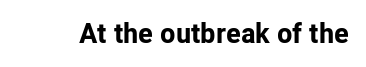
The passage shown is emphatically bold. Observe the ordinary spacing: letters are neighbours, not strangers. Spacing verdict: proportional, widths tailored to each character. The designer went with a sans here, leaving each stem footless. Rule under the text: the space is simply empty.
